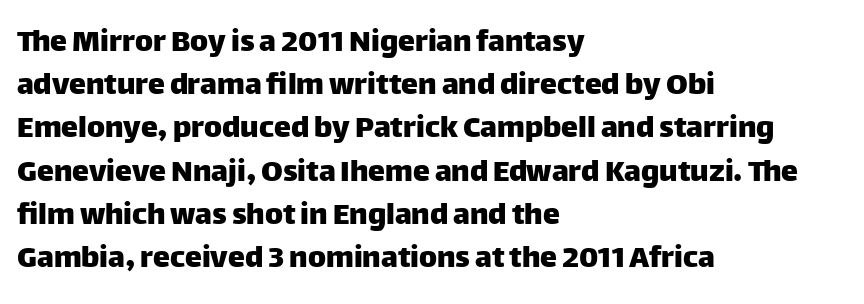
Every row of glyphs begins at an identical x-position on the left. Looks like regular typesetting: each glyph gets only the width it needs. Italic: no, the glyphs are upright roman. The baseline area is clear. Font category for this specimen: sans-serif.
